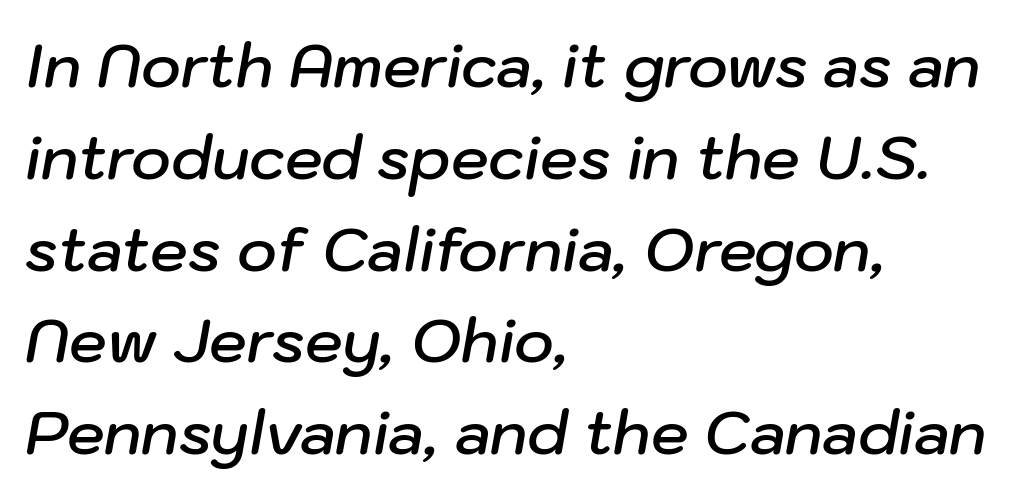
Q: Is the text bold? A: Semi-bold.
Q: Is the text italic (slanted)? A: Yes, it leans right by about 10 degrees.
Q: Is the text underlined? A: No.
Q: How is the paragraph aligned? A: Left-aligned.
Q: Is the spacing between letters normal or unusually wide? A: Normal.
Q: Is the spacing between lines tight, normal or loose? A: Normal.
Q: Width (condensed, normal, or wide)? A: Normal.
Q: Stroke contrast? A: Low.
Q: x-height? A: Medium.
Q: Monospaced? A: No.
